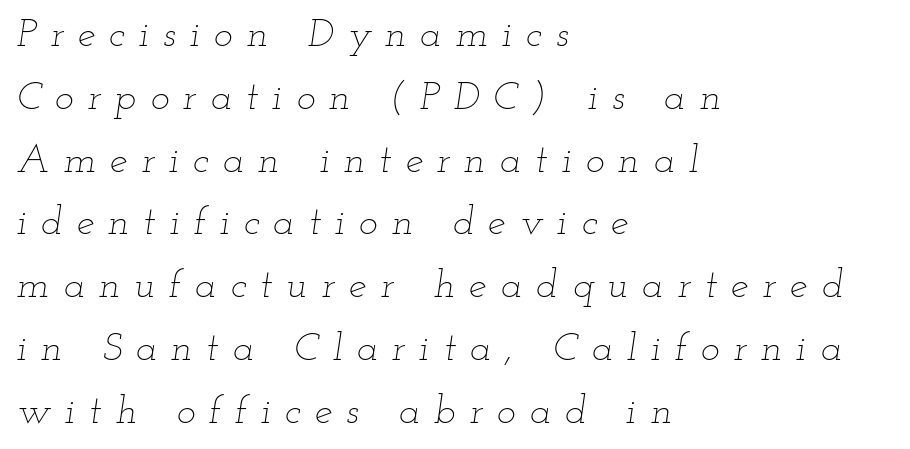
The image shows 40 px thin, wide type, italic (leaning right); set left-aligned, normal line spacing (1.57x), unusually wide letter spacing (+0.35 em), not underlined; low stroke contrast and a small x-height.
